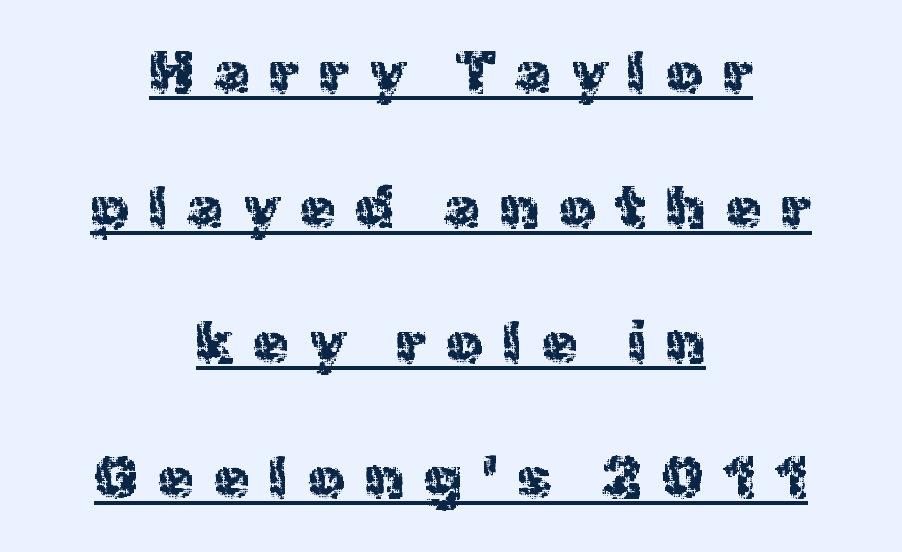
The image shows 58 px sans-serif type, upright; set centered, loose line spacing (2.33x), unusually wide letter spacing (+0.34 em), underlined; a medium x-height.
